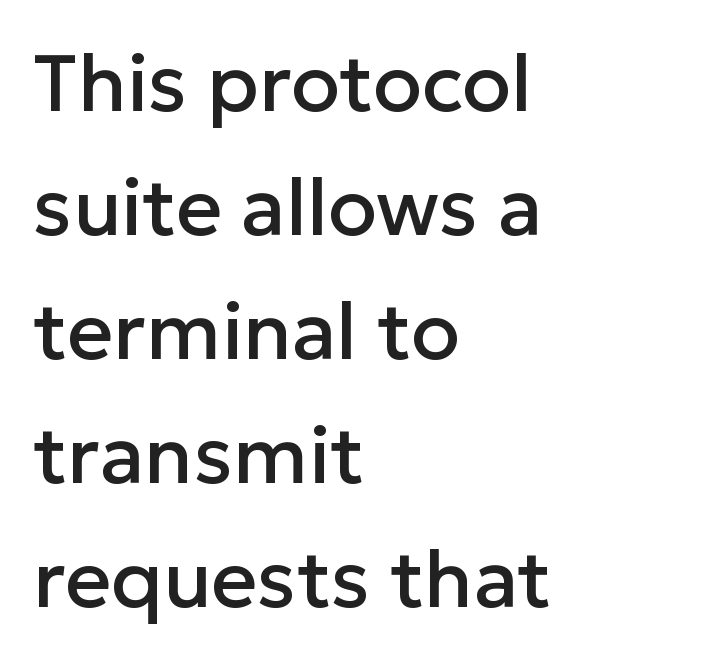
Q: Is the text italic (slanted)? A: No, it is upright.
Q: Is the typeface a serif or a sans-serif typeface? A: Sans-serif.
Q: Is the text underlined? A: No.
Q: How is the paragraph aligned? A: Left-aligned.
Q: Is the spacing between letters normal or unusually wide? A: Normal.
Q: Is the spacing between lines tight, normal or loose? A: Normal.
Q: Width (condensed, normal, or wide)? A: Normal.
Q: Stroke contrast? A: Low.
Q: x-height? A: Medium.
Q: Monospaced? A: No.
